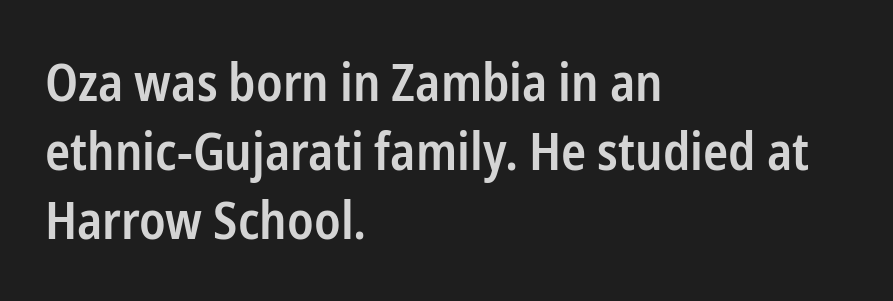
The image shows 52 px semibold, condensed sans-serif type, upright; set left-aligned, normal line spacing (1.33x), normal letter spacing, not underlined; low stroke contrast and a medium x-height.
